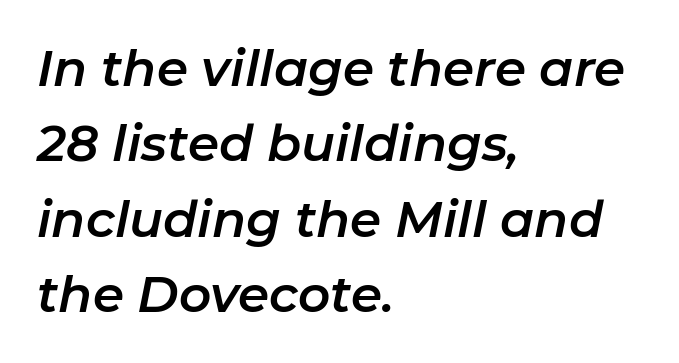
Q: Is the text italic (slanted)? A: Yes, it leans right by about 11 degrees.
Q: Is the text underlined? A: No.
Q: How is the paragraph aligned? A: Left-aligned.
Q: Is the spacing between letters normal or unusually wide? A: Normal.
Q: Is the spacing between lines tight, normal or loose? A: Normal.
Q: Width (condensed, normal, or wide)? A: Normal.
Q: Stroke contrast? A: Low.
Q: x-height? A: Medium.
Q: Monospaced? A: No.
